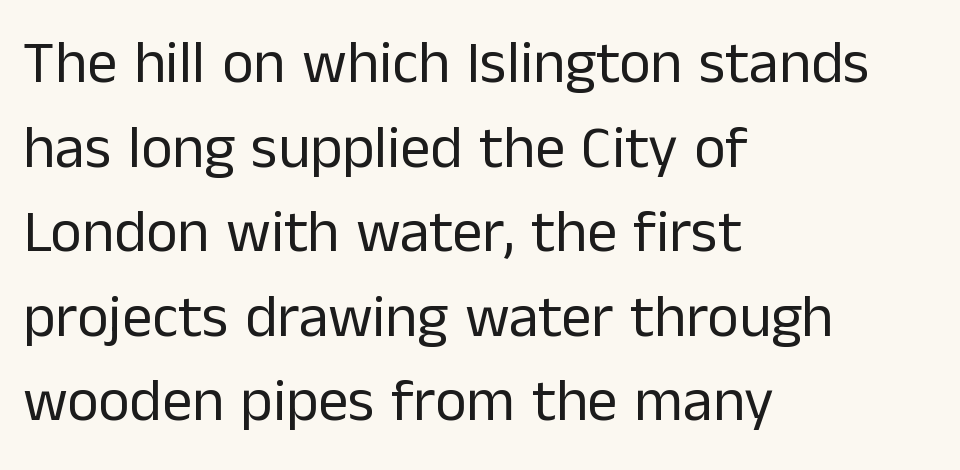
In terms of letterform style, serifs are entirely absent. Check the space under the baseline: it is left empty. The face used here is proportionally spaced, like ordinary book or web type. Line beginnings align vertically; line endings do not. Tracking here is standard; glyphs follow each other at the usual distance. Does the leading feel generous? No, just average.
